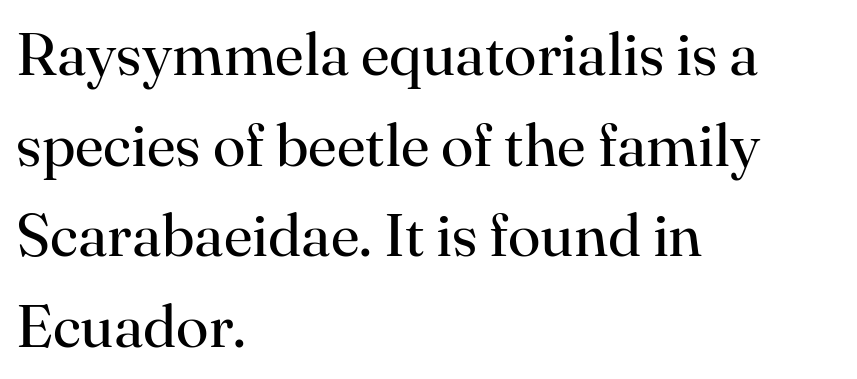
This sample has the flowing, uneven cadence of proportional lettering. Notice how descenders clear the ascenders below comfortably — that's standard leading. This rendering leaves character spacing at its baseline value. Layout note: lines flush left. Italic? Not at all — the glyphs are vertical.
